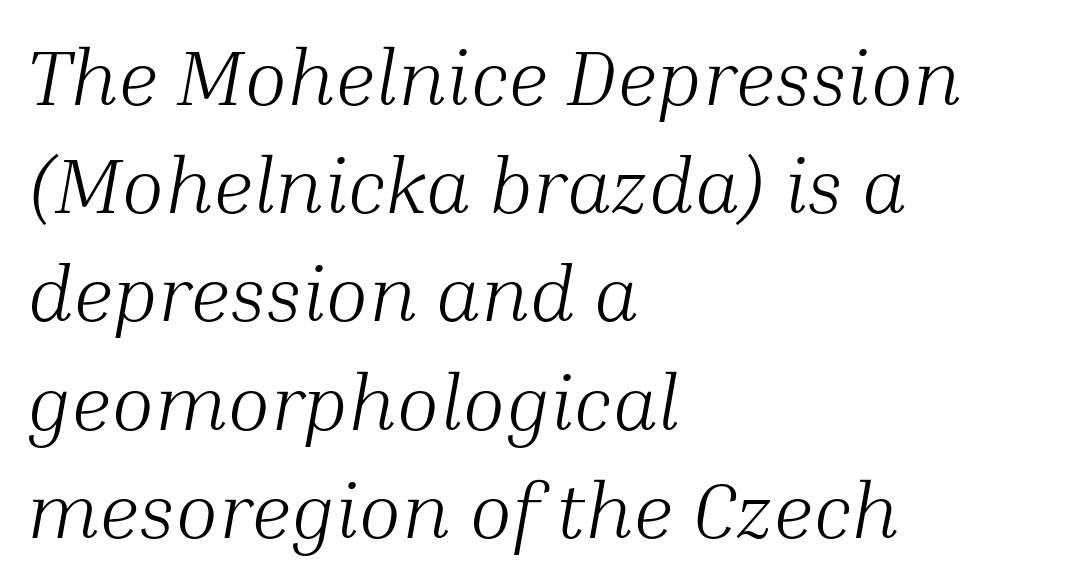
{"serif": "yes", "italic": "yes", "lean": "right", "slant_degrees": 10, "bold": "no", "weight": "light", "width": "normal", "stroke_contrast": "medium", "x_height": "medium", "monospaced": "no", "underline": "no", "align": "left", "line_spacing": "normal", "line_spacing_ratio": 1.37, "letter_spacing": "normal", "letter_spacing_em": 0.0, "glyph_px": 79}
